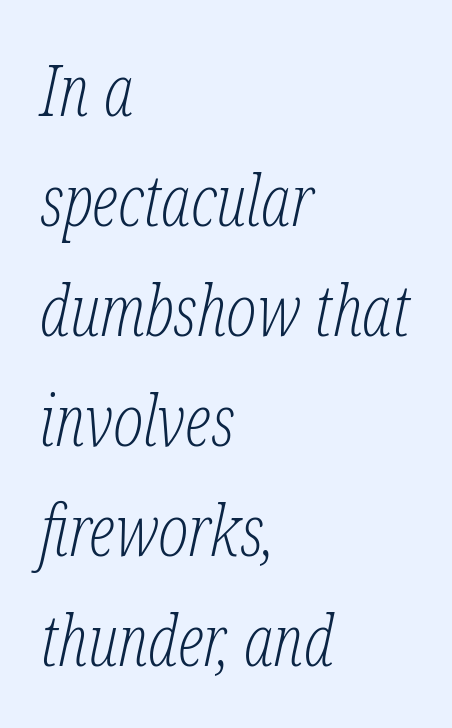
{"serif": "yes", "italic": "yes", "lean": "right", "slant_degrees": 12, "bold": "no", "weight": "light", "width": "condensed", "stroke_contrast": "low", "x_height": "medium", "monospaced": "no", "underline": "no", "align": "left", "line_spacing": "normal", "line_spacing_ratio": 1.55, "letter_spacing": "normal", "letter_spacing_em": 0.0, "glyph_px": 71}
